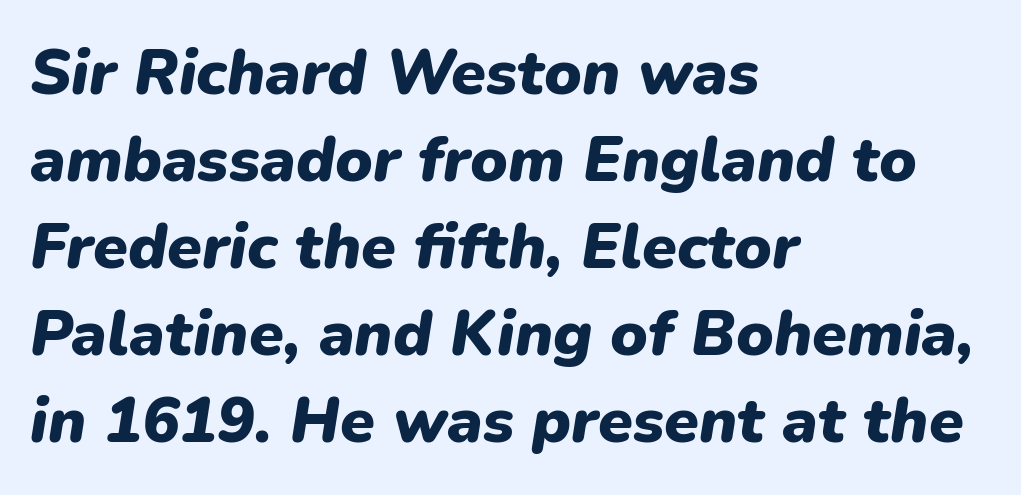
{"italic": "yes", "lean": "right", "slant_degrees": 9, "bold": "yes", "weight": "heavy", "width": "normal", "stroke_contrast": "low", "x_height": "medium", "monospaced": "no", "underline": "no", "align": "left", "line_spacing": "normal", "line_spacing_ratio": 1.38, "letter_spacing": "normal", "letter_spacing_em": 0.0, "glyph_px": 63}
